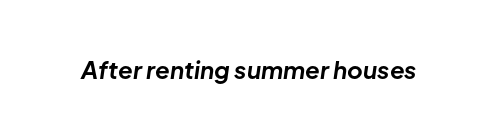
{"italic": "yes", "lean": "right", "slant_degrees": 8, "bold": "yes", "underline": "no", "letter_spacing": "normal", "letter_spacing_em": 0.0, "glyph_px": 24}
